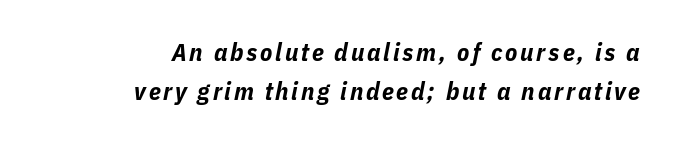
{"italic": "yes", "lean": "right", "slant_degrees": 11, "bold": "yes", "underline": "no", "align": "right", "line_spacing": "normal", "line_spacing_ratio": 1.56, "glyph_px": 25}
